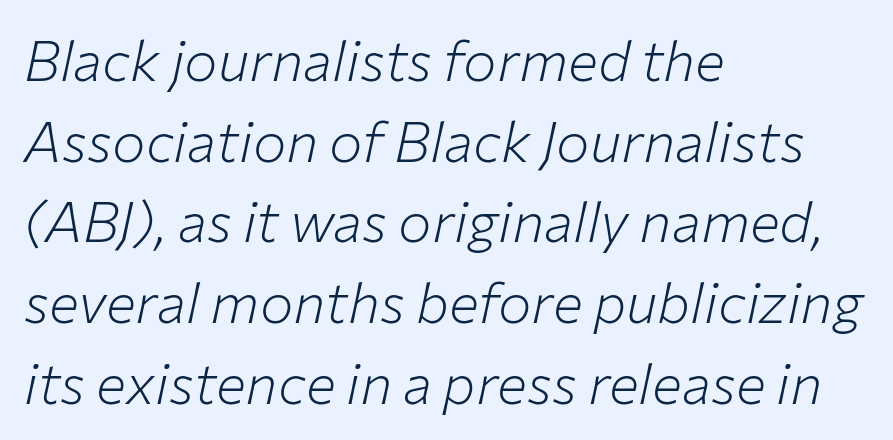
The image shows 56 px light type, italic (leaning right); set left-aligned, normal line spacing (1.44x), normal letter spacing, not underlined; low stroke contrast and a medium x-height.
